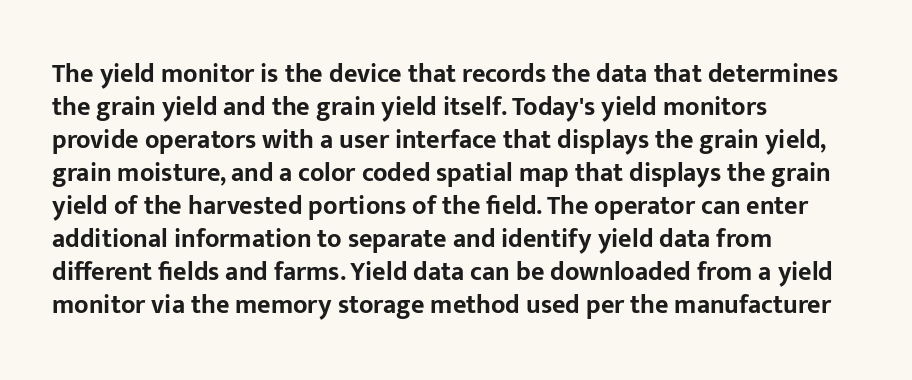
The leading is moderate, giving the passage an even texture. A dark, heavy texture on the line: the type is bold. Descenders hang freely into open space. Letter spacing: default. Notice how the passage keeps a crisp vertical edge on the left only. This is roman type, the default non-slanted kind.
